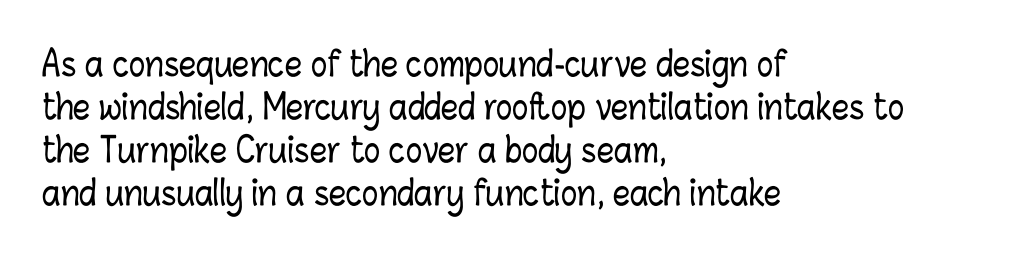
Leading matches the norm, producing a regular column. Varying glyph widths throughout — classic text-font behaviour. The letters stand upright; this is a roman face. Nothing unusual about the tracking: characters are spaced as the font intends. Descenders hang freely into open space.
